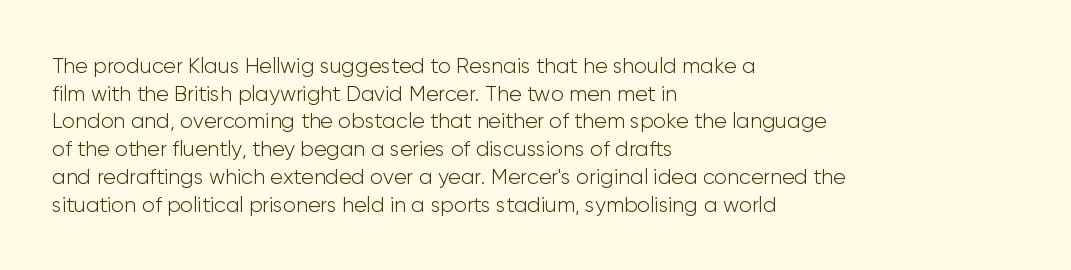
The image shows 21 px text type, upright; set left-aligned, normal line spacing (1.32x), normal letter spacing, not underlined.
